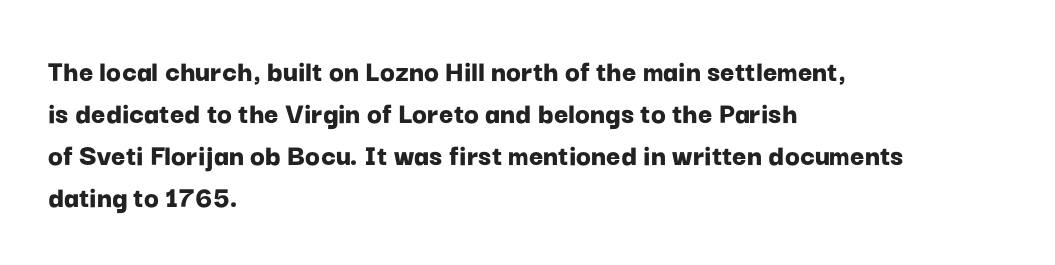
Q: Is the text bold? A: Yes.
Q: Is the text italic (slanted)? A: No, it is upright.
Q: Is the typeface a serif or a sans-serif typeface? A: Sans-serif.
Q: Is the text underlined? A: No.
Q: How is the paragraph aligned? A: Left-aligned.
Q: Is the spacing between letters normal or unusually wide? A: Normal.
Q: Is the spacing between lines tight, normal or loose? A: Normal.
Q: Width (condensed, normal, or wide)? A: Normal.
Q: Stroke contrast? A: Low.
Q: x-height? A: Medium.
Q: Monospaced? A: No.
